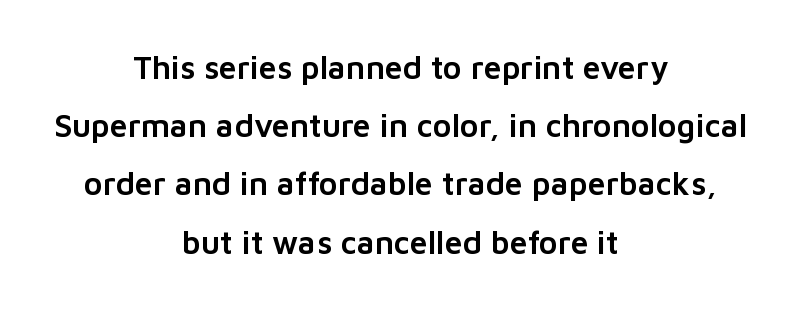
{"serif": "no", "italic": "no", "width": "normal", "stroke_contrast": "low", "x_height": "medium", "monospaced": "no", "underline": "no", "align": "center", "line_spacing_ratio": 1.82, "letter_spacing": "normal", "letter_spacing_em": 0.0, "glyph_px": 32}
